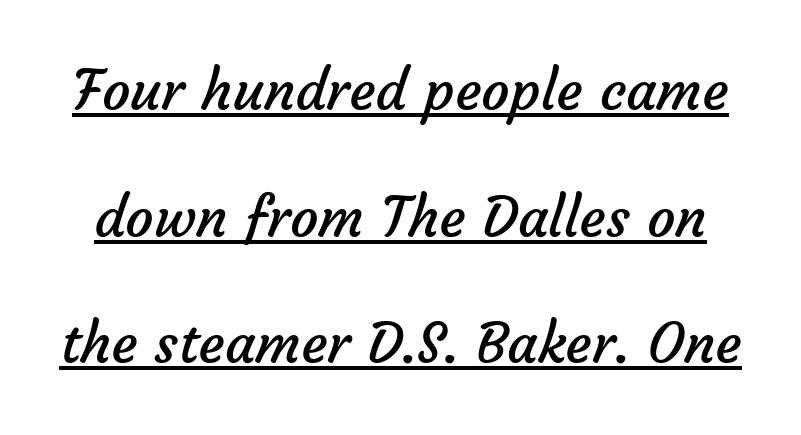
The glyphs are accompanied by a horizontal stroke just below them. Is the letter spacing exaggerated? No — it looks like the ordinary default. Successive baselines arrive slowly, with a big drop between each. What kind of face is this? One without serifs — a sans. The letterforms sit at book weight or below.
